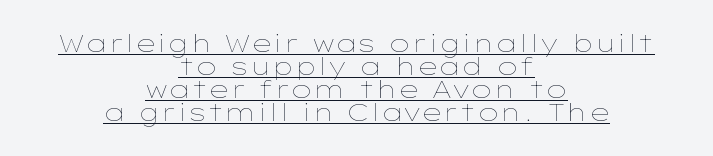
{"italic": "no", "bold": "no", "underline": "yes", "align": "center", "line_spacing": "tight", "line_spacing_ratio": 0.96, "letter_spacing": "normal", "letter_spacing_em": 0.0, "glyph_px": 24}
